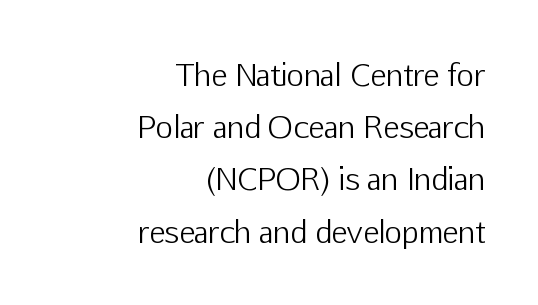
Q: Is the text bold? A: No.
Q: Is the text italic (slanted)? A: No, it is upright.
Q: Is the typeface a serif or a sans-serif typeface? A: Sans-serif.
Q: Is the text underlined? A: No.
Q: How is the paragraph aligned? A: Right-aligned.
Q: Is the spacing between letters normal or unusually wide? A: Normal.
Q: Width (condensed, normal, or wide)? A: Normal.
Q: Stroke contrast? A: Low.
Q: x-height? A: Medium.
Q: Monospaced? A: No.
